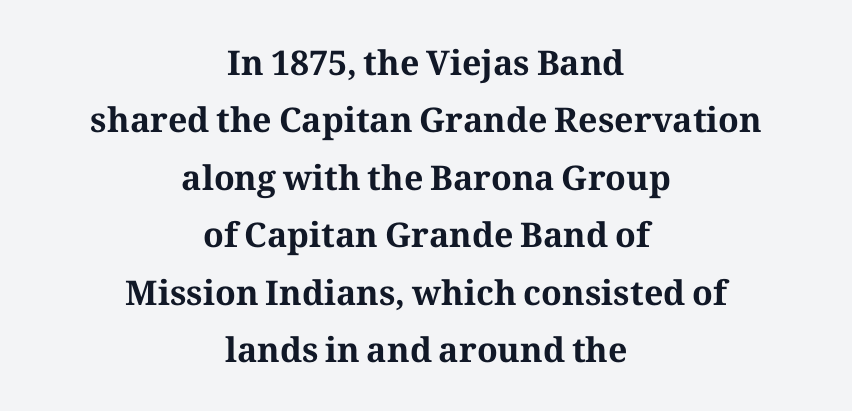
Strokes here are thick enough to call this a true bold. The rendering keeps characters at their native spacing. Character widths vary here, with narrow letters taking less room than wide ones. Compared with a flush-left layout, this one balances lines on the center instead. The typography opts for an upright posture over an oblique one. Decoration check: the copy has no underline.
